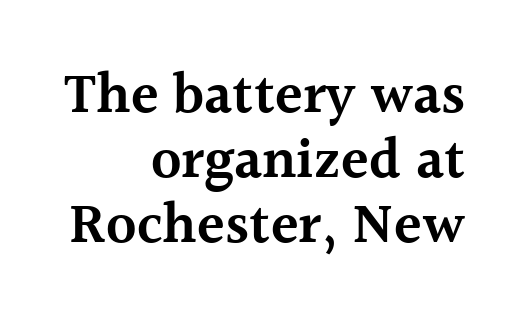
Q: Is the text bold? A: Semi-bold.
Q: Is the text italic (slanted)? A: No, it is upright.
Q: Is the typeface a serif or a sans-serif typeface? A: Serif.
Q: Is the text underlined? A: No.
Q: How is the paragraph aligned? A: Right-aligned.
Q: Is the spacing between letters normal or unusually wide? A: Normal.
Q: Is the spacing between lines tight, normal or loose? A: Tight.
Q: Width (condensed, normal, or wide)? A: Normal.
Q: x-height? A: Medium.
Q: Monospaced? A: No.
